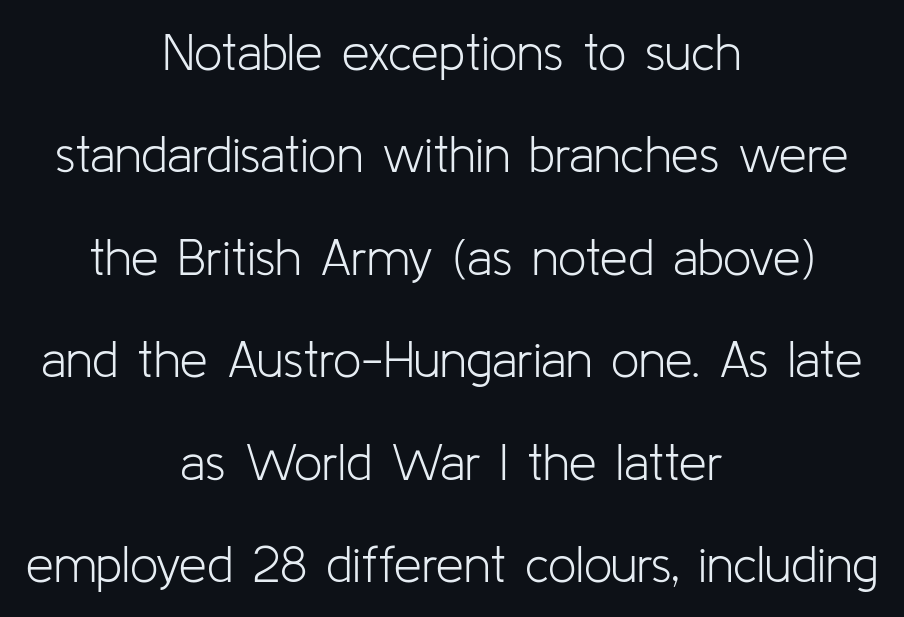
The image shows 50 px light sans-serif type, upright; set centered, loose line spacing (2.05x), normal letter spacing, not underlined; low stroke contrast and a medium x-height.
